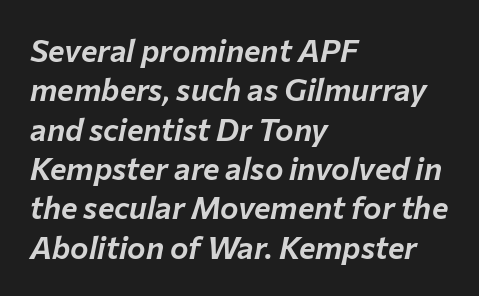
Is the block centered? No — it sits flush against the left margin. Plain, unruled lines of type. The face used here is rendered with its standard letterfit. These lines are rendered in a variable-pitch font. Slanted lettering throughout.
